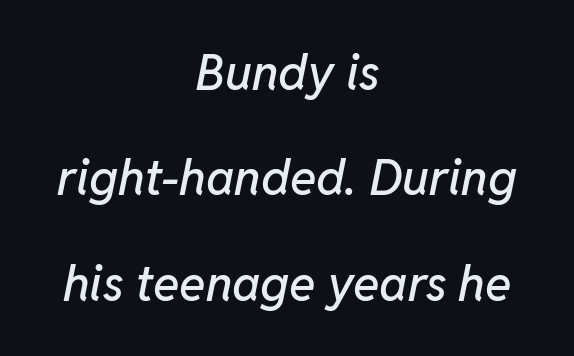
The specimen reads as italic at a glance. Neither beginnings nor endings align; midpoints do. Reading down the column, the eye jumps a long way to each next line. Descender tails drop into unmarked territory. Think of a printed novel: that variable character pitch is what you see here.
